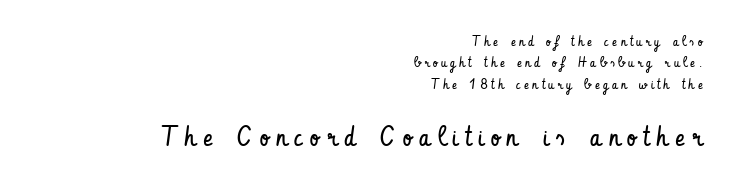
A bare baseline throughout the passage. Look at the bottom of the vertical strokes: they stop flat, with no serifs. Compared with typical paragraphs, the rows here are spaced about the same. Designer's note — italics off, roman on. Is the stroke heavy? The answer is a plain regular-or-lighter.
